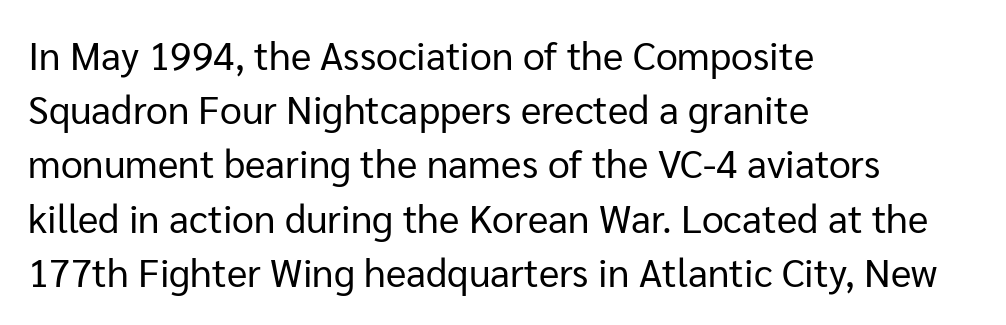
{"serif": "no", "italic": "no", "bold": "no", "weight": "regular", "width": "normal", "stroke_contrast": "low", "x_height": "medium", "monospaced": "no", "underline": "no", "align": "left", "line_spacing": "normal", "line_spacing_ratio": 1.39, "letter_spacing": "normal", "letter_spacing_em": 0.0, "glyph_px": 39}
